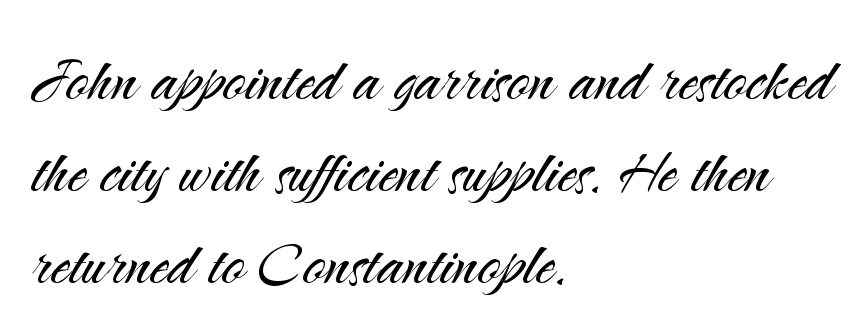
{"serif": "no", "bold": "no", "weight": "light", "width": "normal", "stroke_contrast": "medium", "x_height": "small", "monospaced": "no", "underline": "no", "align": "left", "line_spacing_ratio": 1.21, "letter_spacing": "normal", "letter_spacing_em": 0.0, "glyph_px": 76}
